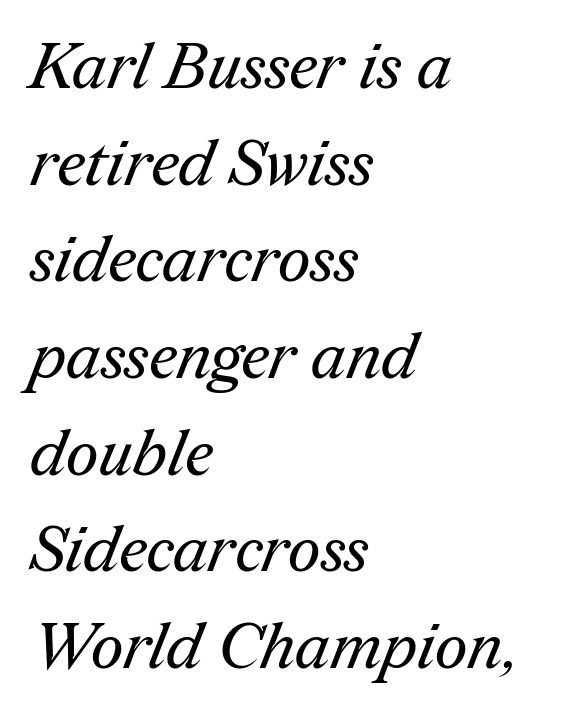
The area under the type is left untouched. Spacing verdict: proportional, widths tailored to each character. Vertically, the passage feels balanced, rows spaced as you'd expect. This is not heavy type; no bold has been used.
